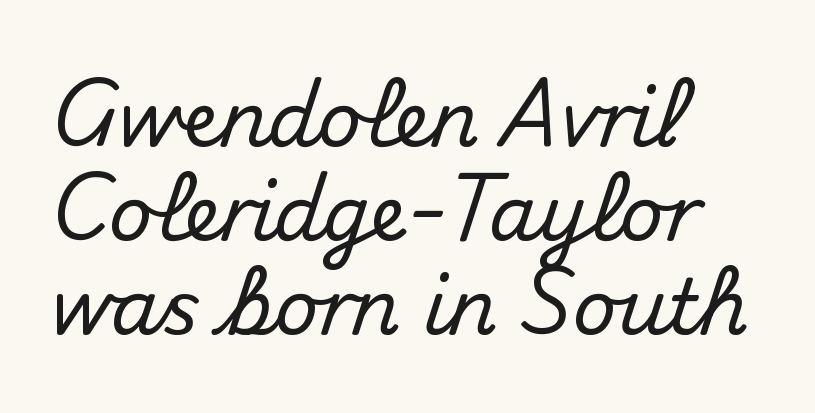
Q: Is the text italic (slanted)? A: Yes.
Q: Is the typeface a serif or a sans-serif typeface? A: Sans-serif.
Q: Is the text underlined? A: No.
Q: How is the paragraph aligned? A: Left-aligned.
Q: Is the spacing between letters normal or unusually wide? A: Normal.
Q: Width (condensed, normal, or wide)? A: Normal.
Q: Stroke contrast? A: Medium.
Q: x-height? A: Small.
Q: Monospaced? A: No.
